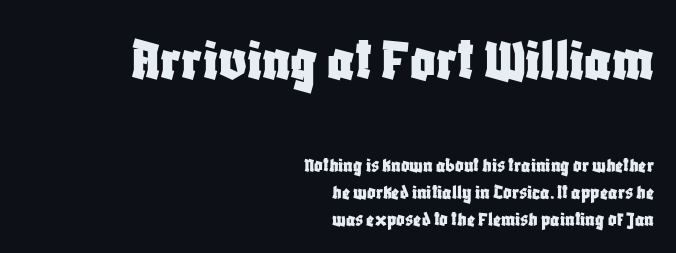
This is roman type, the default non-slanted kind. Descender tails drop into unmarked territory. Is this a sans? Yes — the strokes have no serifs. Layout note: lines flush right. Think of a printed novel: that variable character pitch is what you see here. What's the leading like? Ordinary, nothing unusual.
